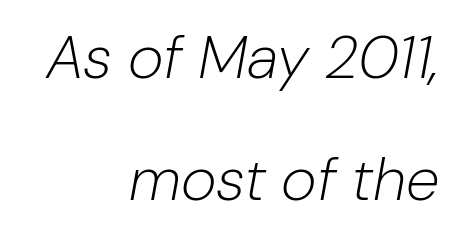
{"italic": "yes", "lean": "right", "slant_degrees": 10, "bold": "no", "weight": "light", "width": "normal", "stroke_contrast": "low", "x_height": "medium", "monospaced": "no", "underline": "no", "align": "right", "line_spacing": "loose", "line_spacing_ratio": 2.0, "letter_spacing": "normal", "letter_spacing_em": 0.0, "glyph_px": 61}
